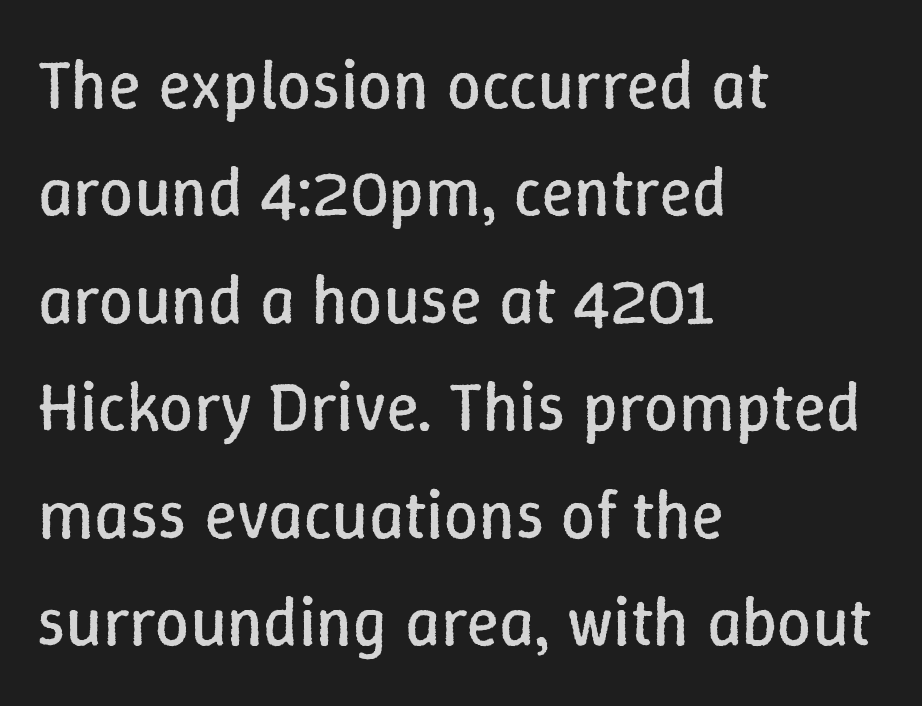
Looks like regular typesetting: each glyph gets only the width it needs. Plain, unruled lines of type. The type sits square on the baseline with zero lean. Reading down the block, your eye returns to a fixed left position each line. The strokes carry an ordinary text weight at most.
